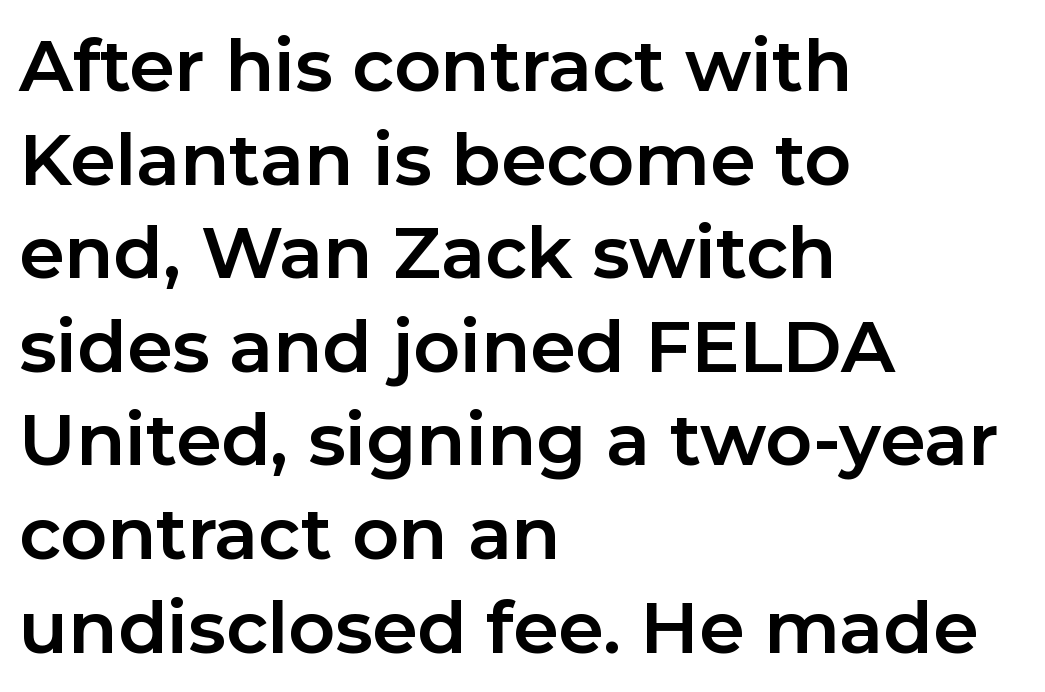
Upright lettering throughout. This rendering features lettering with no underline. Horizontal alignment here is leftward, the default for most running prose. This sample has the flowing, uneven cadence of proportional lettering. You can tell from the bare stems that sans-serif type was used. Typesetter's note: full bold, strokes at maximum text heaviness.
